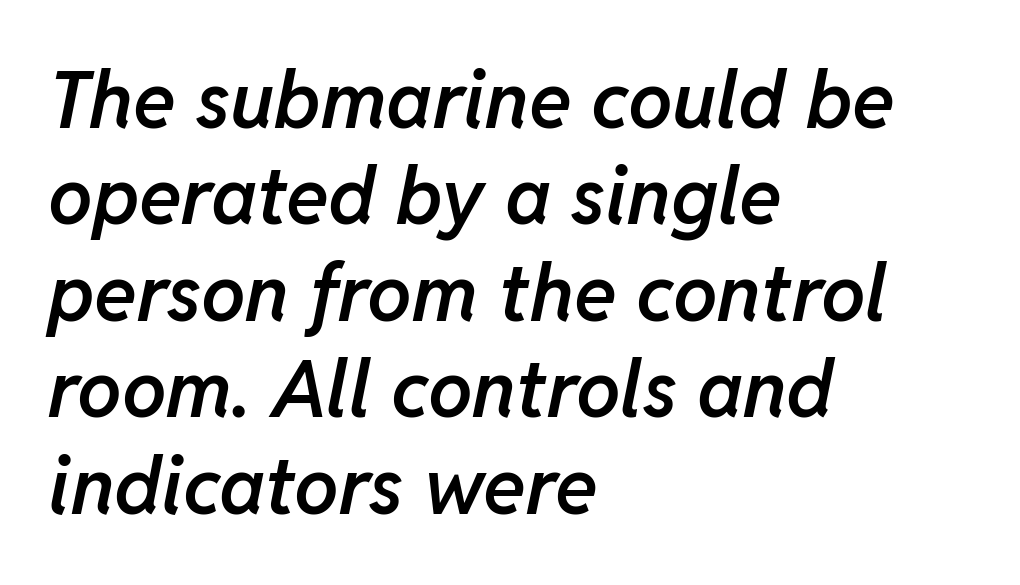
These lines stack with their left ends in a neat column. As a designer I'd log this as weight 600, semibold. Proportional: the letters do not fall into vertical columns. The baseline area is clear.
